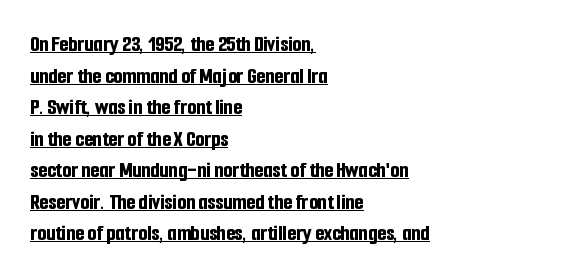
Q: Is the text bold? A: Yes.
Q: Is the text italic (slanted)? A: No, it is upright.
Q: Is the text underlined? A: Yes.
Q: How is the paragraph aligned? A: Left-aligned.
Q: Is the spacing between letters normal or unusually wide? A: Normal.
Q: Is the spacing between lines tight, normal or loose? A: Normal.
